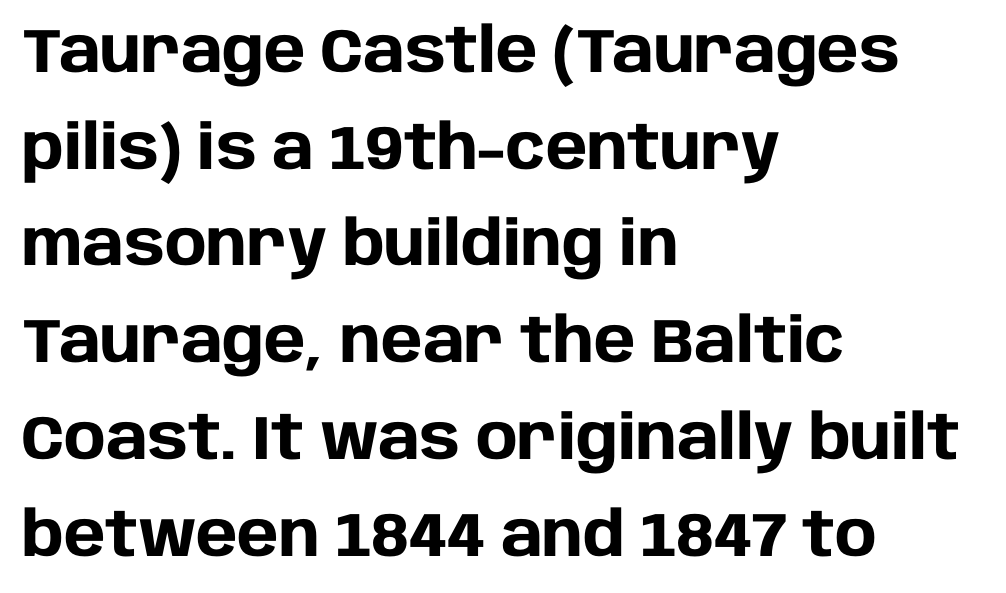
{"serif": "no", "italic": "no", "bold": "yes", "weight": "heavy", "width": "normal", "stroke_contrast": "low", "x_height": "large", "monospaced": "no", "underline": "no", "align": "left", "line_spacing": "normal", "line_spacing_ratio": 1.56, "letter_spacing": "normal", "letter_spacing_em": 0.0, "glyph_px": 62}
